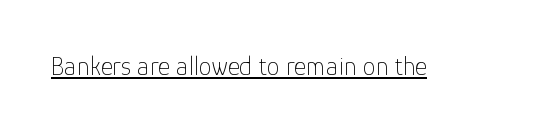
Q: Is the text bold? A: No.
Q: Is the text italic (slanted)? A: No, it is upright.
Q: Is the text underlined? A: Yes.
Q: Is the spacing between letters normal or unusually wide? A: Normal.
